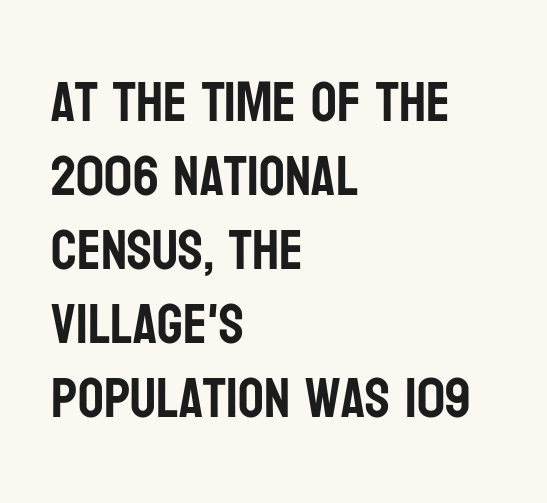
The image shows 57 px condensed sans-serif type, upright; set left-aligned, normal line spacing (1.3x), normal letter spacing, not underlined; low stroke contrast and a large x-height.
